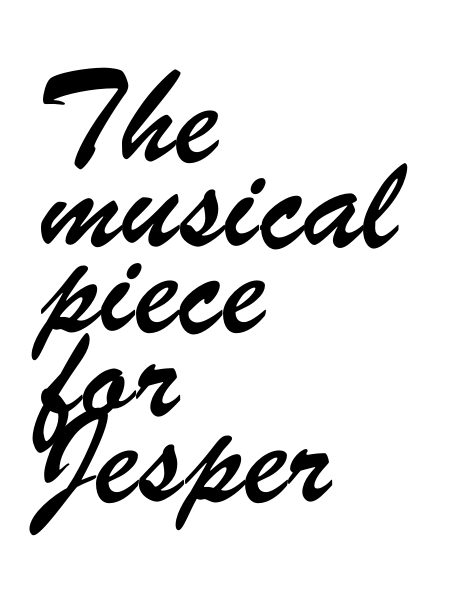
{"serif": "no", "width": "condensed", "stroke_contrast": "low", "x_height": "small", "monospaced": "no", "underline": "no", "align": "left", "line_spacing": "normal", "line_spacing_ratio": 1.44, "letter_spacing": "normal", "letter_spacing_em": 0.0, "glyph_px": 59}
